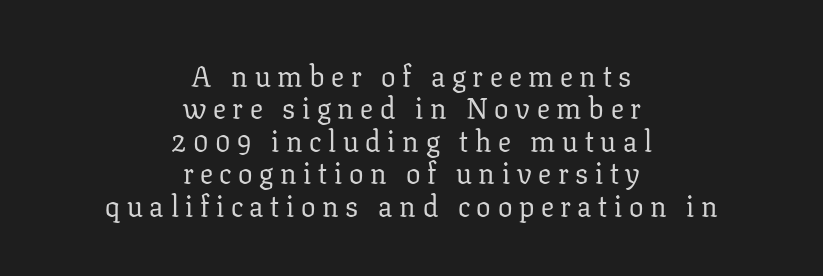
{"serif": "yes", "italic": "no", "bold": "no", "weight": "regular", "width": "normal", "stroke_contrast": "low", "x_height": "medium", "monospaced": "no", "underline": "no", "align": "center", "line_spacing": "tight", "line_spacing_ratio": 1.12, "letter_spacing": "wide", "letter_spacing_em": 0.23, "glyph_px": 29}
